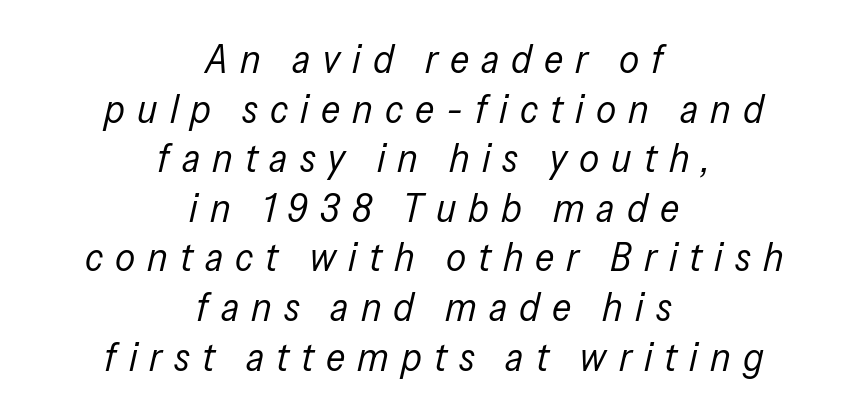
{"italic": "yes", "lean": "right", "slant_degrees": 13, "bold": "no", "weight": "regular", "width": "condensed", "stroke_contrast": "low", "x_height": "medium", "monospaced": "no", "underline": "no", "align": "center", "line_spacing_ratio": 1.24, "letter_spacing": "wide", "letter_spacing_em": 0.3, "glyph_px": 40}
